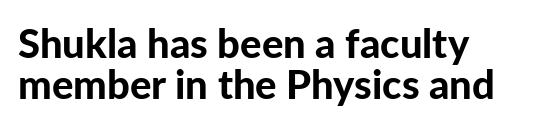
{"serif": "no", "italic": "no", "bold": "yes", "weight": "bold", "width": "normal", "stroke_contrast": "low", "x_height": "medium", "monospaced": "no", "underline": "no", "align": "left", "line_spacing": "tight", "line_spacing_ratio": 1.02, "letter_spacing": "normal", "letter_spacing_em": 0.0, "glyph_px": 40}
